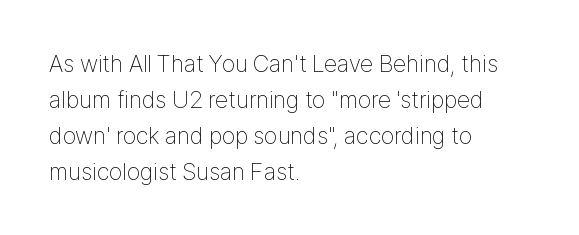
There is no visible air inserted between adjacent glyphs. The rendering anchors every line to the left-hand side. Counters stay open thanks to moderate or lighter strokes. Is there much room between lines? A standard amount, neither cramped nor airy. Type without underlining.
